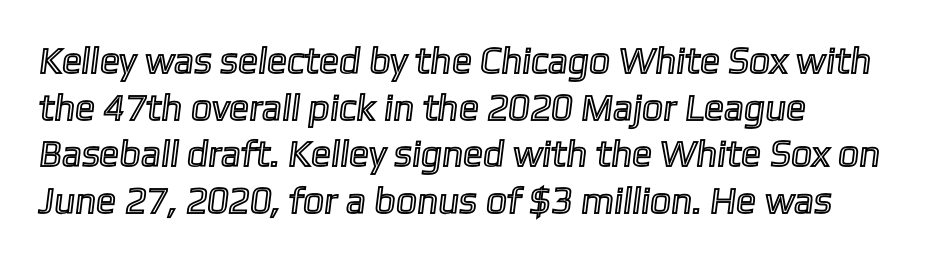
{"width": "normal", "x_height": "medium", "monospaced": "no", "underline": "no", "align": "left", "line_spacing": "normal", "line_spacing_ratio": 1.26, "letter_spacing": "normal", "letter_spacing_em": 0.0, "glyph_px": 37}
